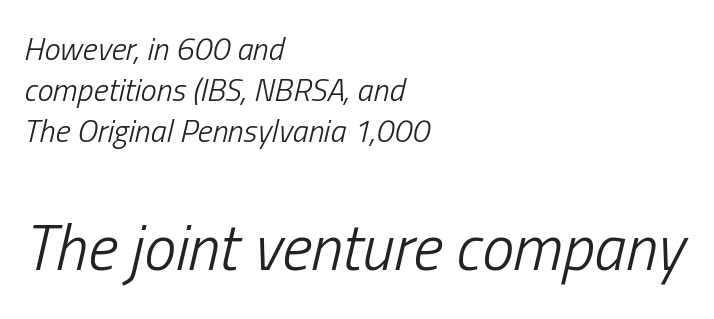
{"italic": "yes", "lean": "right", "slant_degrees": 13, "bold": "no", "weight": "light", "width": "condensed", "stroke_contrast": "low", "x_height": "medium", "monospaced": "no", "underline": "no", "align": "left", "line_spacing": "normal", "line_spacing_ratio": 1.28, "letter_spacing": "normal", "letter_spacing_em": 0.0, "larger_block": "second", "size_ratio": 2.0, "glyph_px": 64}
